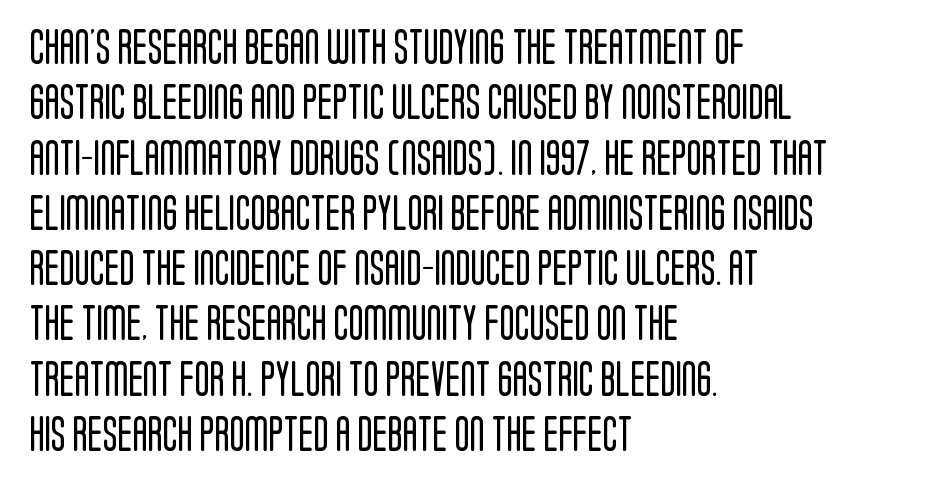
{"serif": "no", "italic": "no", "bold": "no", "weight": "regular", "width": "condensed", "stroke_contrast": "low", "x_height": "large", "monospaced": "no", "underline": "no", "align": "left", "line_spacing": "normal", "line_spacing_ratio": 1.58, "letter_spacing": "normal", "letter_spacing_em": 0.0, "glyph_px": 35}
